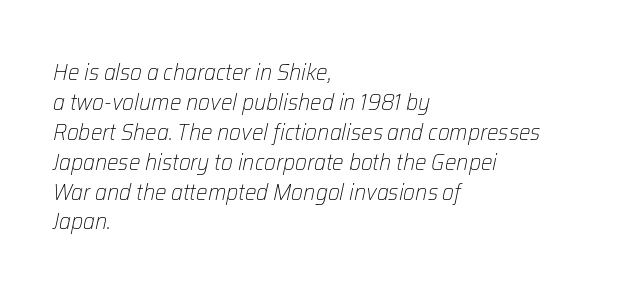
{"italic": "yes", "lean": "right", "slant_degrees": 12, "bold": "no", "underline": "no", "align": "left", "line_spacing": "normal", "line_spacing_ratio": 1.3, "letter_spacing": "normal", "letter_spacing_em": 0.0, "glyph_px": 23}
